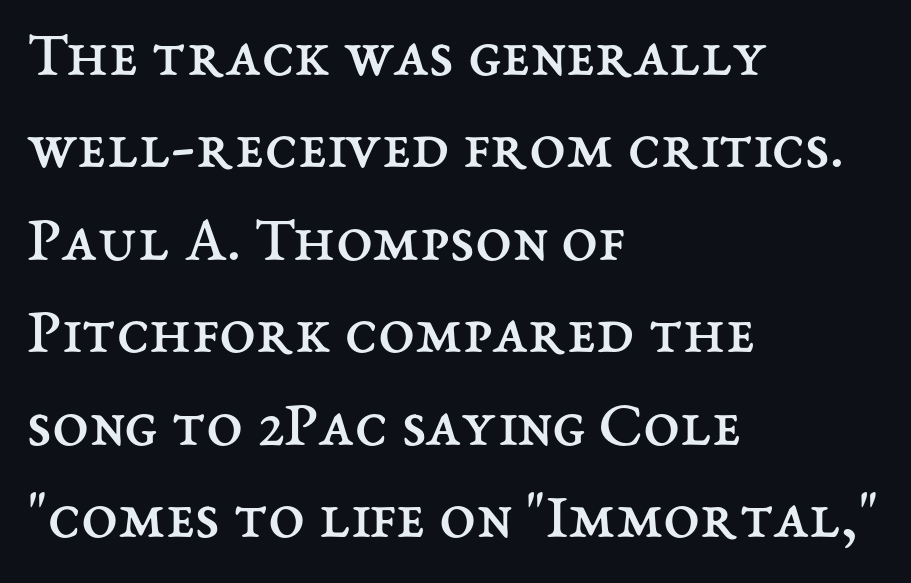
Each stroke keeps to a modest, everyday thickness or less. No word sits above an underline. There is no visible air inserted between adjacent glyphs. Ascenders rise straight up at ninety degrees.
